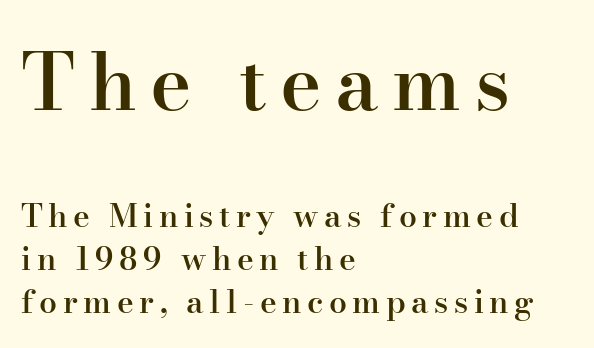
The image shows 79 px semibold serif type, upright; set left-aligned, normal line spacing (1.35x), not underlined; the first (top) block is 2.47x larger; high stroke contrast and a small x-height.
